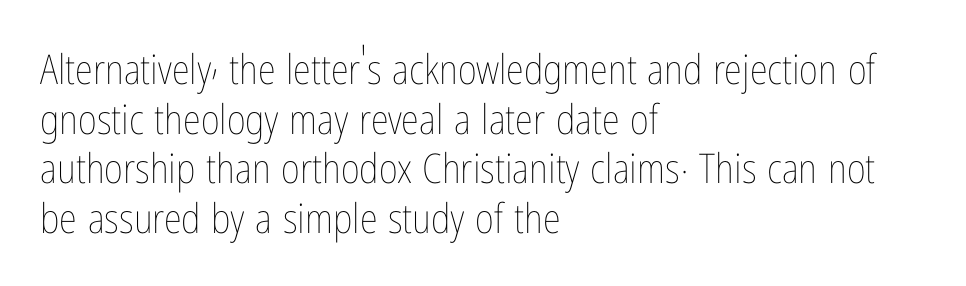
The type sits square on the baseline with zero lean. Looks like regular typesetting: each glyph gets only the width it needs. This rendering leaves character spacing at its baseline value. Typeset ragged right — the left edge is the straight one. The baseline area is clear.
